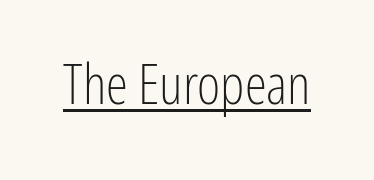
{"serif": "no", "italic": "no", "bold": "no", "weight": "light", "width": "condensed", "stroke_contrast": "low", "x_height": "medium", "monospaced": "no", "underline": "yes", "letter_spacing": "normal", "letter_spacing_em": 0.0, "glyph_px": 56}
